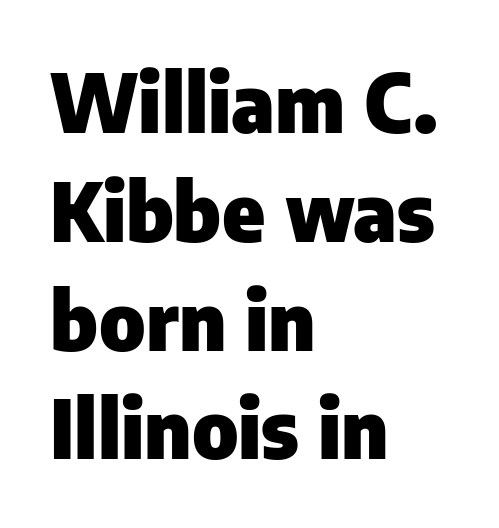
{"serif": "no", "italic": "no", "bold": "yes", "weight": "heavy", "width": "normal", "stroke_contrast": "low", "x_height": "medium", "monospaced": "no", "underline": "no", "align": "left", "line_spacing": "normal", "line_spacing_ratio": 1.36, "letter_spacing": "normal", "letter_spacing_em": 0.0, "glyph_px": 80}
